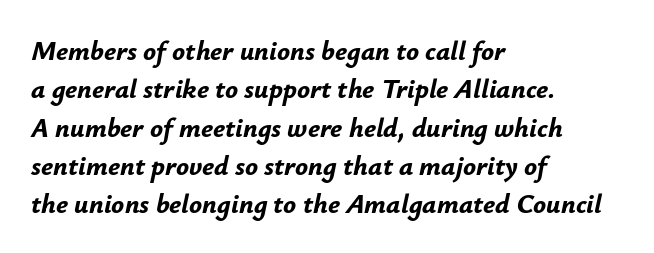
Q: Is the text bold? A: Yes.
Q: Is the text italic (slanted)? A: Yes, it leans right by about 12 degrees.
Q: Is the text underlined? A: No.
Q: How is the paragraph aligned? A: Left-aligned.
Q: Is the spacing between letters normal or unusually wide? A: Normal.
Q: Is the spacing between lines tight, normal or loose? A: Normal.
